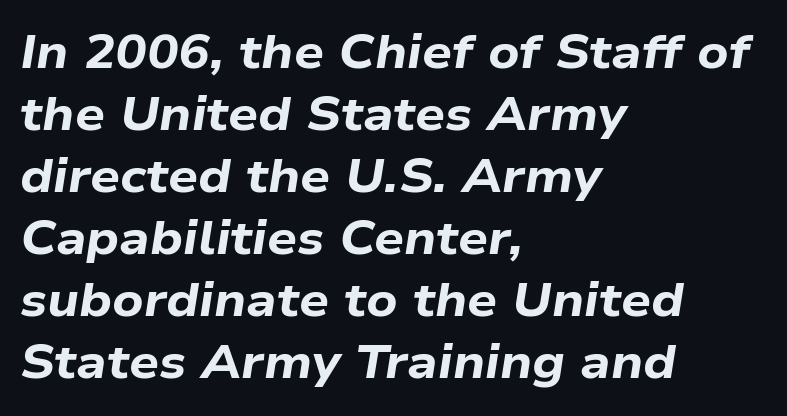
Q: Is the text bold? A: Yes.
Q: Is the text italic (slanted)? A: Yes, it leans right by about 9 degrees.
Q: Is the text underlined? A: No.
Q: How is the paragraph aligned? A: Left-aligned.
Q: Is the spacing between letters normal or unusually wide? A: Normal.
Q: Is the spacing between lines tight, normal or loose? A: Normal.
Q: Width (condensed, normal, or wide)? A: Wide.
Q: Stroke contrast? A: Low.
Q: x-height? A: Medium.
Q: Monospaced? A: No.
